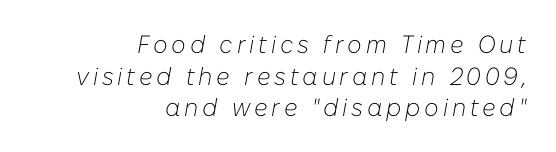
{"italic": "yes", "lean": "right", "slant_degrees": 10, "bold": "no", "underline": "no", "align": "right", "line_spacing": "normal", "line_spacing_ratio": 1.27, "glyph_px": 25}
